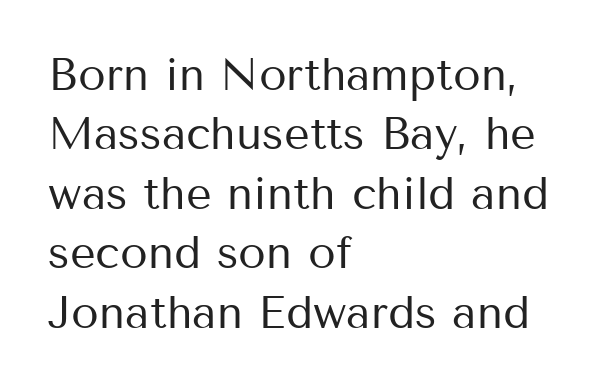
{"serif": "no", "italic": "no", "bold": "no", "weight": "regular", "width": "normal", "stroke_contrast": "medium", "x_height": "medium", "monospaced": "no", "underline": "no", "align": "left", "line_spacing": "normal", "line_spacing_ratio": 1.32, "letter_spacing": "normal", "letter_spacing_em": 0.0, "glyph_px": 45}
